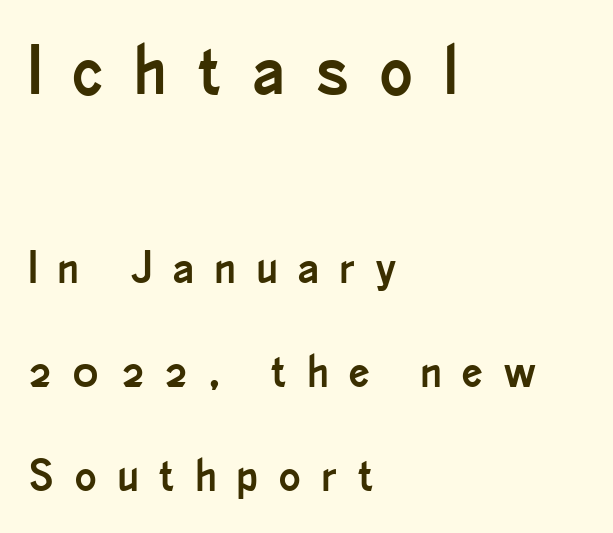
The image shows 68 px condensed sans-serif type, upright; set left-aligned, loose line spacing (2.31x), unusually wide letter spacing (+0.47 em), not underlined; the first (top) block is 1.51x larger; low stroke contrast and a small x-height.
